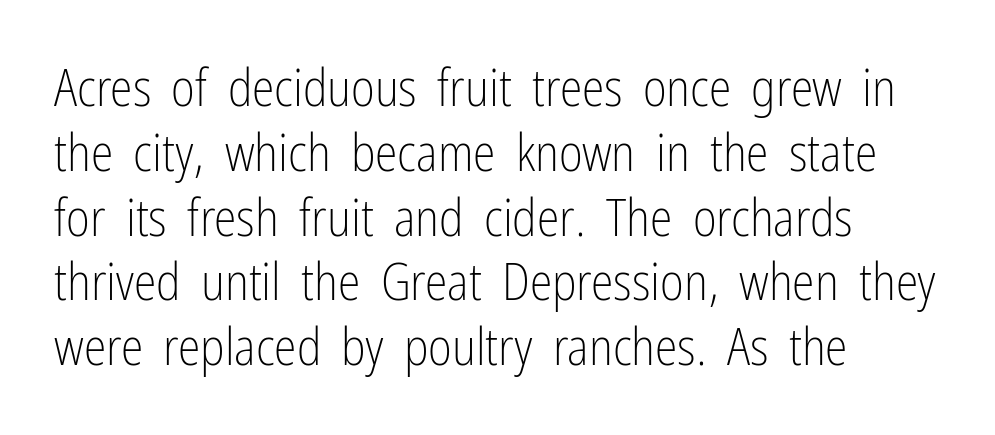
Counters stay open thanks to moderate or lighter strokes. Horizontally, the lines are justified to the leading edge only. Decoration check: the copy has no underline. Note the varied advance widths — an 'i' is clearly narrower than an 'm'. The lettering stays uniformly vertical, giving the passage a roman look. Serif or sans? Sans — the stroke terminals are bare.
